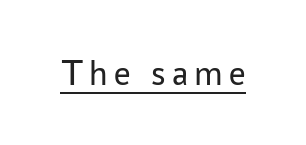
The image shows 37 px regular-weight sans-serif type, upright; set underlined; low stroke contrast and a medium x-height.
